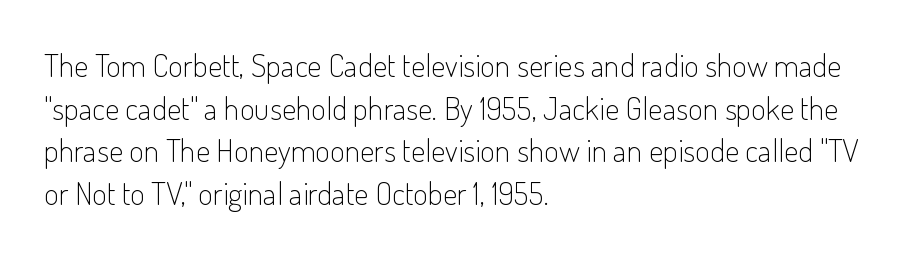
Q: Is the text bold? A: No.
Q: Is the text italic (slanted)? A: No, it is upright.
Q: Is the typeface a serif or a sans-serif typeface? A: Sans-serif.
Q: Is the text underlined? A: No.
Q: How is the paragraph aligned? A: Left-aligned.
Q: Is the spacing between letters normal or unusually wide? A: Normal.
Q: Is the spacing between lines tight, normal or loose? A: Normal.
Q: Width (condensed, normal, or wide)? A: Condensed.
Q: Stroke contrast? A: Low.
Q: x-height? A: Small.
Q: Monospaced? A: No.
